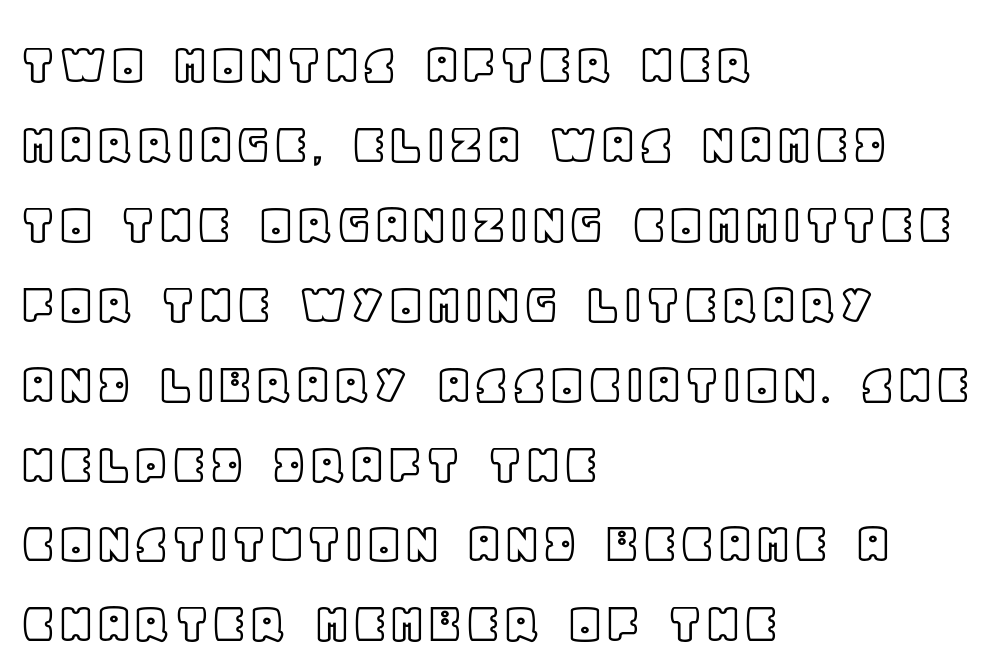
The image shows 61 px text type, upright; set left-aligned, normal line spacing (1.31x), normal letter spacing, not underlined; a large x-height.
